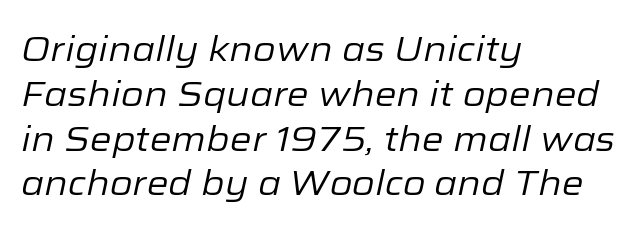
Q: Is the text bold? A: No.
Q: Is the text italic (slanted)? A: Yes, it leans right by about 12 degrees.
Q: Is the text underlined? A: No.
Q: How is the paragraph aligned? A: Left-aligned.
Q: Is the spacing between letters normal or unusually wide? A: Normal.
Q: Is the spacing between lines tight, normal or loose? A: Normal.
Q: Width (condensed, normal, or wide)? A: Normal.
Q: Stroke contrast? A: Low.
Q: x-height? A: Medium.
Q: Monospaced? A: No.
